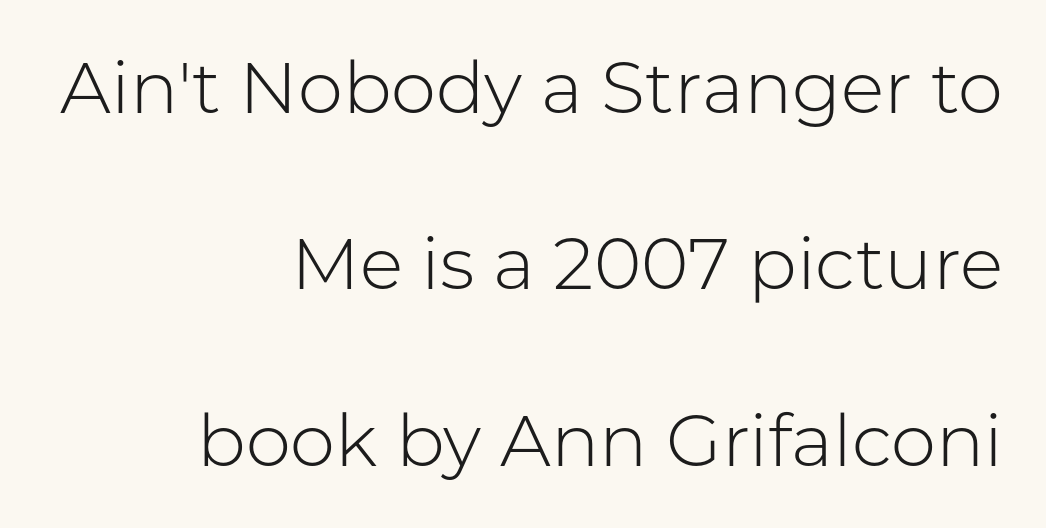
Q: Is the text bold? A: No.
Q: Is the text italic (slanted)? A: No, it is upright.
Q: Is the typeface a serif or a sans-serif typeface? A: Sans-serif.
Q: Is the text underlined? A: No.
Q: How is the paragraph aligned? A: Right-aligned.
Q: Is the spacing between letters normal or unusually wide? A: Normal.
Q: Is the spacing between lines tight, normal or loose? A: Loose.
Q: Width (condensed, normal, or wide)? A: Normal.
Q: Stroke contrast? A: Low.
Q: x-height? A: Medium.
Q: Monospaced? A: No.
